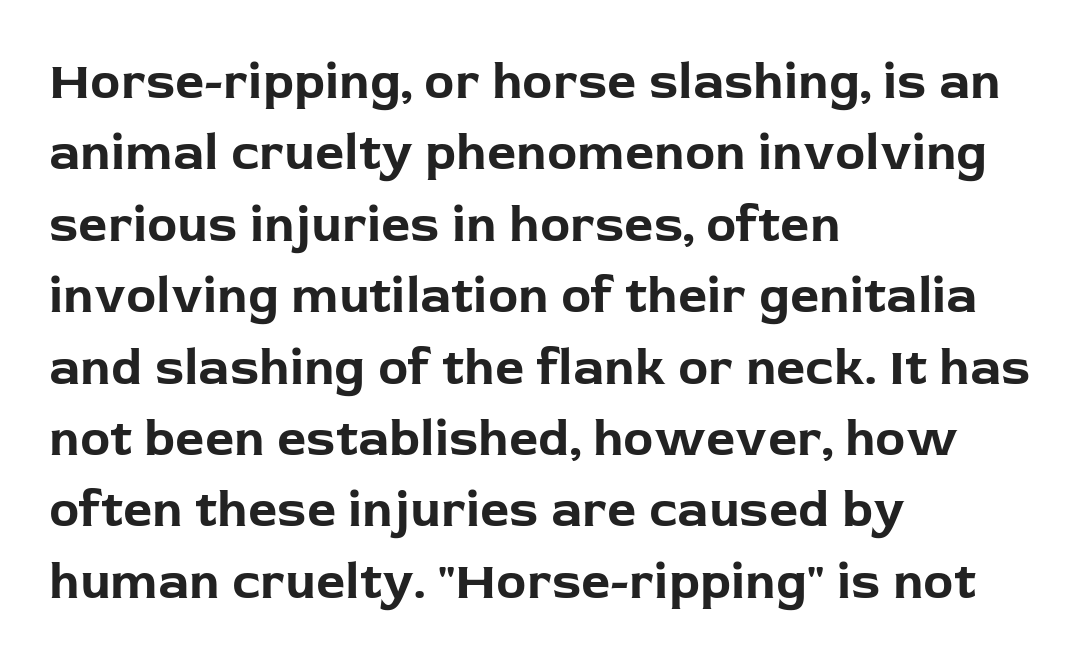
Q: Is the text bold? A: Yes.
Q: Is the text italic (slanted)? A: No, it is upright.
Q: Is the typeface a serif or a sans-serif typeface? A: Sans-serif.
Q: Is the text underlined? A: No.
Q: How is the paragraph aligned? A: Left-aligned.
Q: Is the spacing between letters normal or unusually wide? A: Normal.
Q: Is the spacing between lines tight, normal or loose? A: Normal.
Q: Width (condensed, normal, or wide)? A: Normal.
Q: Stroke contrast? A: Low.
Q: x-height? A: Medium.
Q: Monospaced? A: No.
